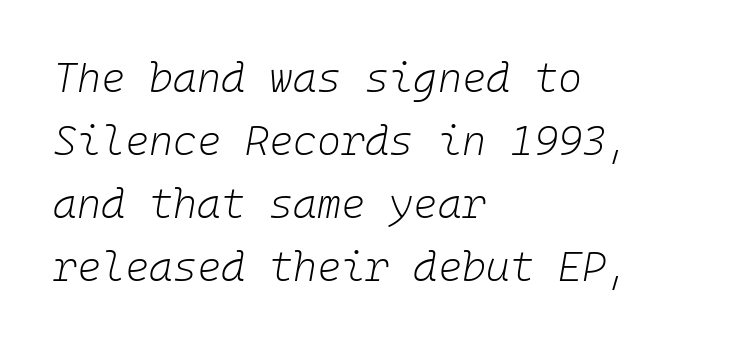
Line spacing here is normal. Each word holds together tightly as a unit, with standard inter-letter gaps. In CSS terms this would be text-align: left. Plain, unruled lines of type. Monospaced: the letters line up in strict vertical columns. The rendering applies a slant to the glyphs.
